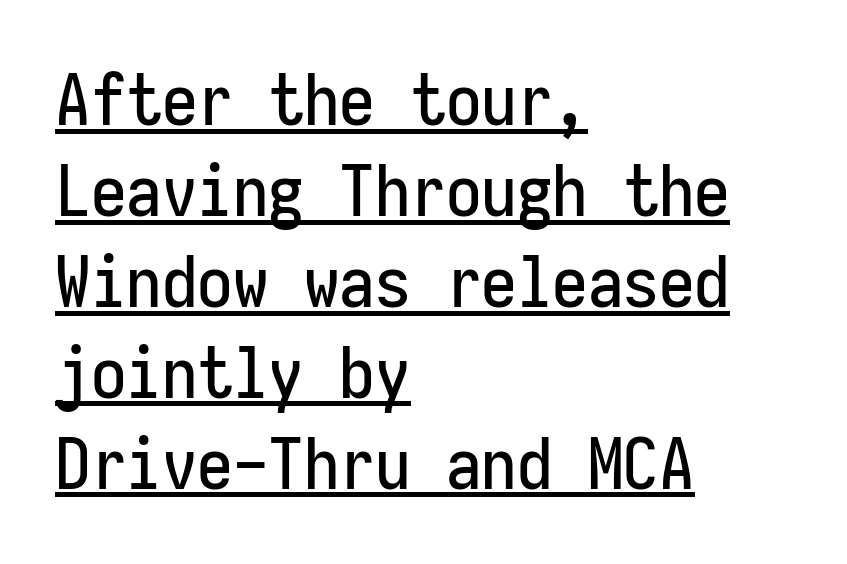
The image shows 71 px condensed sans-serif type, upright, monospaced; set left-aligned, normal line spacing (1.28x), normal letter spacing, underlined; low stroke contrast and a medium x-height.
